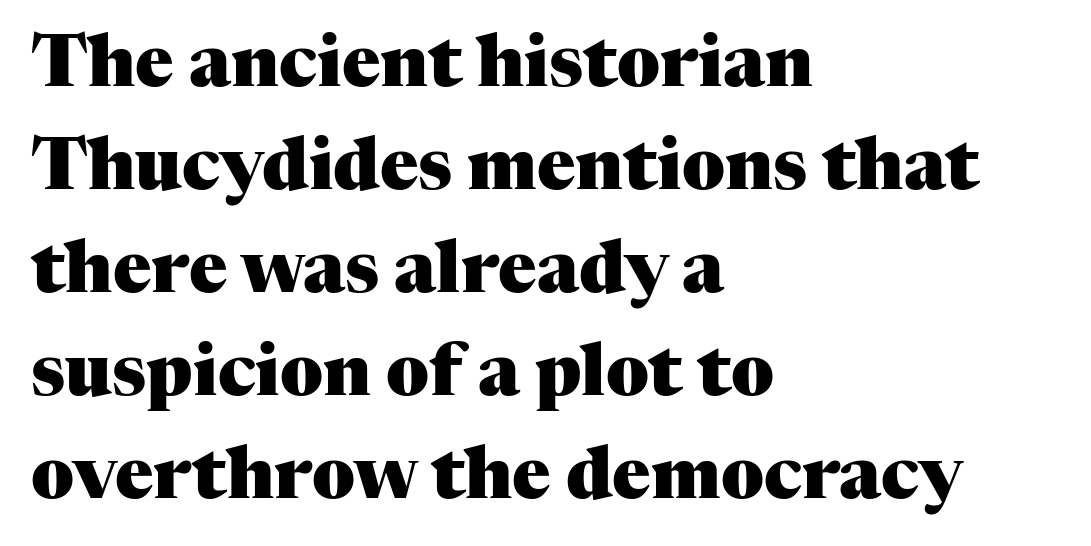
Q: Is the text bold? A: Yes.
Q: Is the text italic (slanted)? A: No, it is upright.
Q: Is the typeface a serif or a sans-serif typeface? A: Serif.
Q: Is the text underlined? A: No.
Q: How is the paragraph aligned? A: Left-aligned.
Q: Is the spacing between letters normal or unusually wide? A: Normal.
Q: Is the spacing between lines tight, normal or loose? A: Normal.
Q: Width (condensed, normal, or wide)? A: Normal.
Q: Stroke contrast? A: Medium.
Q: x-height? A: Medium.
Q: Monospaced? A: No.
